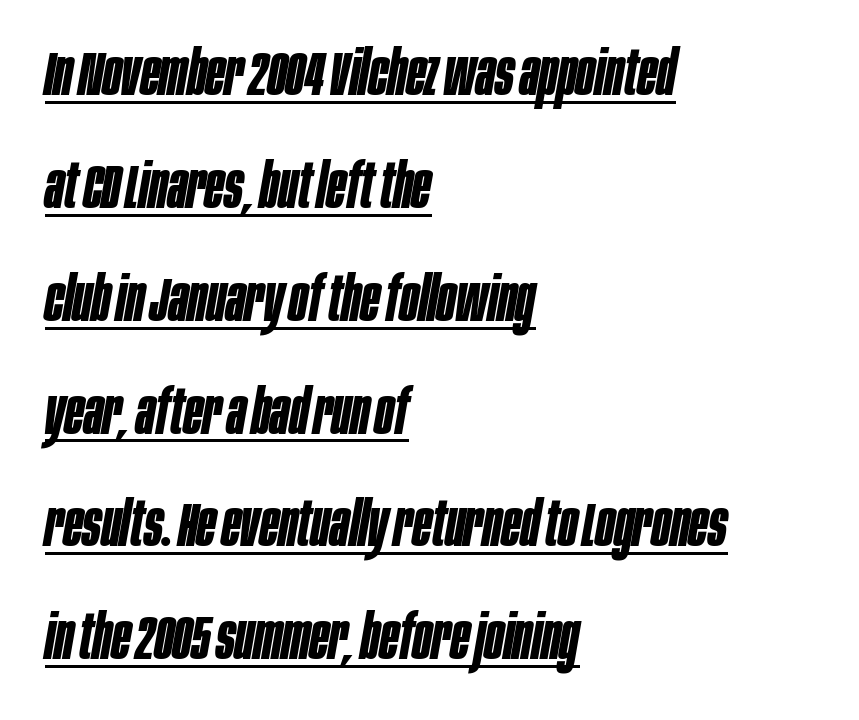
The image shows 62 px bold, condensed type, italic (leaning right); set left-aligned, line spacing 1.82x, normal letter spacing, underlined; low stroke contrast and a large x-height.
